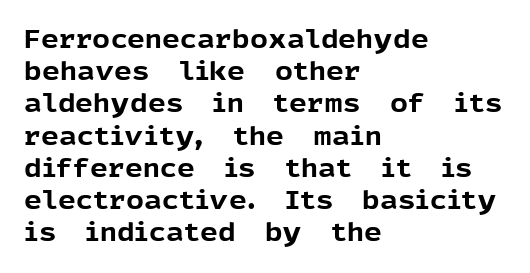
{"italic": "no", "bold": "yes", "underline": "no", "align": "left", "line_spacing": "normal", "line_spacing_ratio": 1.29, "letter_spacing": "normal", "letter_spacing_em": 0.0, "glyph_px": 25}
